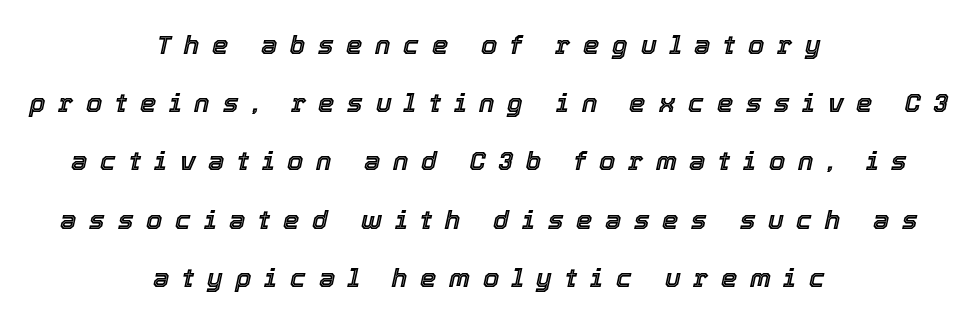
Q: Is the text italic (slanted)? A: Yes, it leans right by about 12 degrees.
Q: Is the text underlined? A: No.
Q: How is the paragraph aligned? A: Centered.
Q: Is the spacing between letters normal or unusually wide? A: Unusually wide.
Q: Is the spacing between lines tight, normal or loose? A: Loose.
